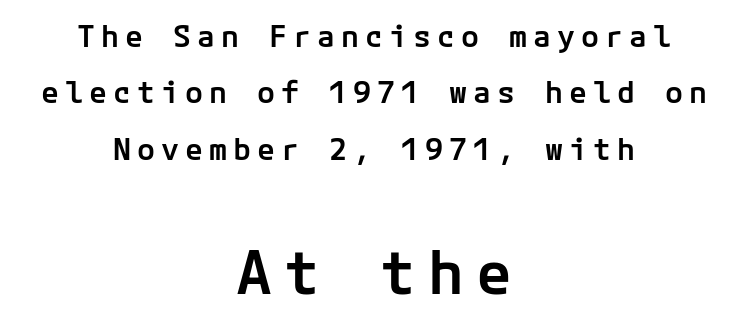
The block sitting lower on the canvas is the one with enlarged characters. Students, note that the glyphs here are deliberately spaced far apart. The letters carry no serifs — their stems end cleanly without finishing strokes. These lines are centered, leaving both edges ragged.
